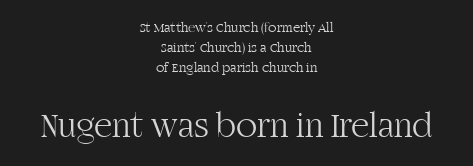
{"serif": "yes", "italic": "no", "bold": "no", "weight": "light", "width": "normal", "stroke_contrast": "high", "x_height": "large", "monospaced": "no", "underline": "no", "align": "center", "line_spacing": "normal", "line_spacing_ratio": 1.42, "letter_spacing": "normal", "letter_spacing_em": 0.0, "larger_block": "second", "size_ratio": 2.5, "glyph_px": 35}
